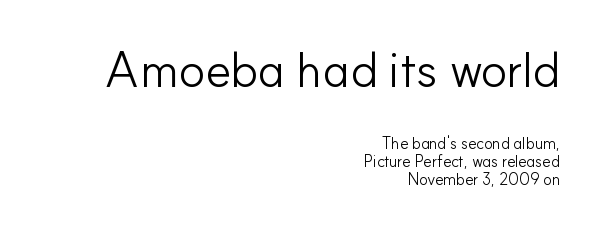
Q: Is the text bold? A: No.
Q: Is the text italic (slanted)? A: No, it is upright.
Q: Is the typeface a serif or a sans-serif typeface? A: Sans-serif.
Q: Is the text underlined? A: No.
Q: How is the paragraph aligned? A: Right-aligned.
Q: Is the spacing between letters normal or unusually wide? A: Normal.
Q: Is the spacing between lines tight, normal or loose? A: Tight.
Q: Which block of text is set in a larger size, the first (top) or the second (bottom)? A: The first (top) one.
Q: Width (condensed, normal, or wide)? A: Normal.
Q: Stroke contrast? A: Low.
Q: x-height? A: Small.
Q: Monospaced? A: No.
